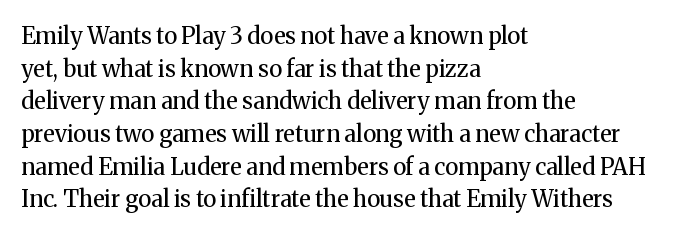
{"italic": "no", "bold": "no", "underline": "no", "align": "left", "line_spacing": "normal", "line_spacing_ratio": 1.42, "letter_spacing": "normal", "letter_spacing_em": 0.0, "glyph_px": 23}
